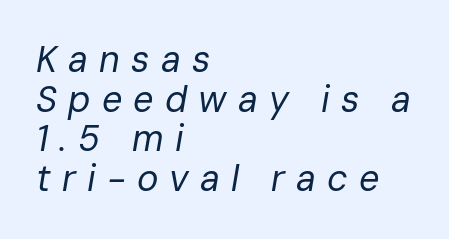
The image shows 36 px regular-weight type, italic (leaning right); set left-aligned, tight line spacing (1.1x), unusually wide letter spacing (+0.31 em), not underlined; low stroke contrast and a medium x-height.
